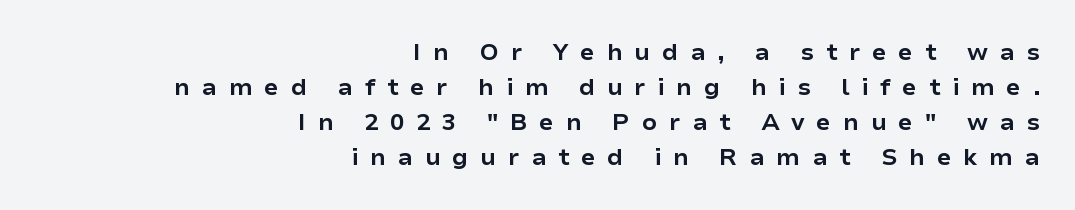
{"italic": "no", "bold": "yes", "underline": "no", "align": "right", "line_spacing": "normal", "line_spacing_ratio": 1.46, "letter_spacing": "wide", "letter_spacing_em": 0.48, "glyph_px": 24}
